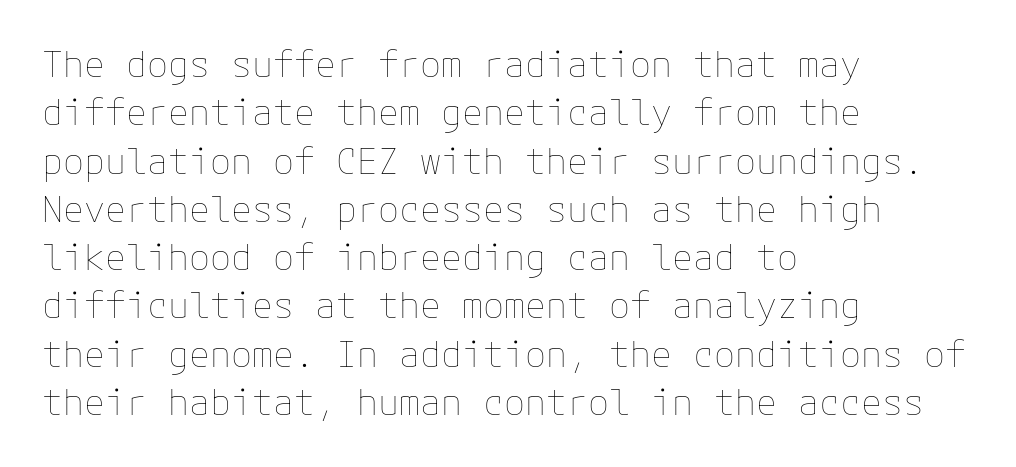
The image shows 35 px thin type, upright; set left-aligned, normal line spacing (1.38x), normal letter spacing, not underlined; low stroke contrast and a medium x-height.
